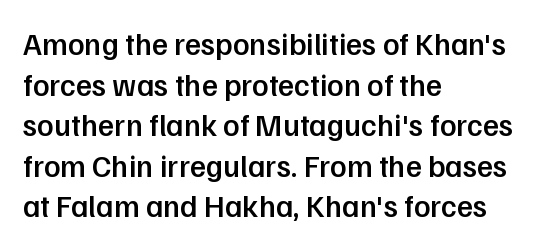
{"serif": "no", "italic": "no", "bold": "semi", "weight": "semibold", "width": "normal", "stroke_contrast": "low", "x_height": "medium", "monospaced": "no", "underline": "no", "align": "left", "line_spacing": "normal", "line_spacing_ratio": 1.31, "letter_spacing": "normal", "letter_spacing_em": 0.0, "glyph_px": 31}
